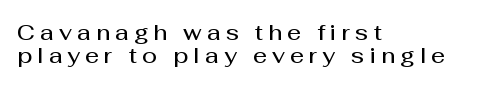
Q: Is the text bold? A: Semi-bold.
Q: Is the text italic (slanted)? A: No, it is upright.
Q: Is the text underlined? A: No.
Q: How is the paragraph aligned? A: Left-aligned.
Q: Is the spacing between letters normal or unusually wide? A: Unusually wide.
Q: Is the spacing between lines tight, normal or loose? A: Tight.
